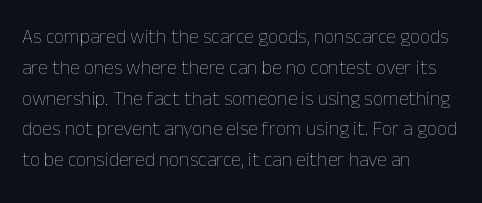
Q: Is the text bold? A: No.
Q: Is the text italic (slanted)? A: No, it is upright.
Q: Is the text underlined? A: No.
Q: How is the paragraph aligned? A: Left-aligned.
Q: Is the spacing between letters normal or unusually wide? A: Normal.
Q: Is the spacing between lines tight, normal or loose? A: Normal.
